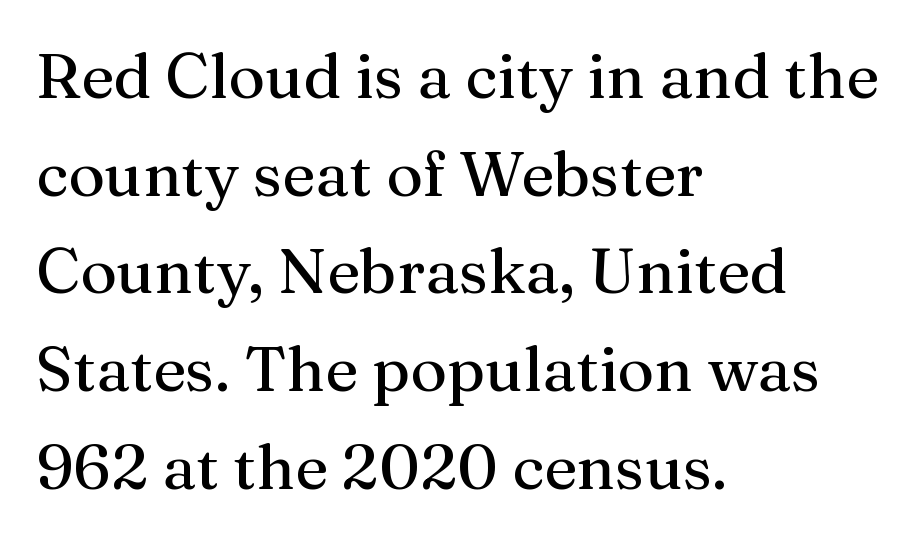
This is serif lettering, the kind often seen in printed books. The vertical gap from one line to the next is medium. Compared with typical body copy, the letter spacing here is the same. The rendering uses natural spacing where letterforms have individual widths. Every character sits straight up, as roman type does. Any mark beneath the type? The region is blank.
